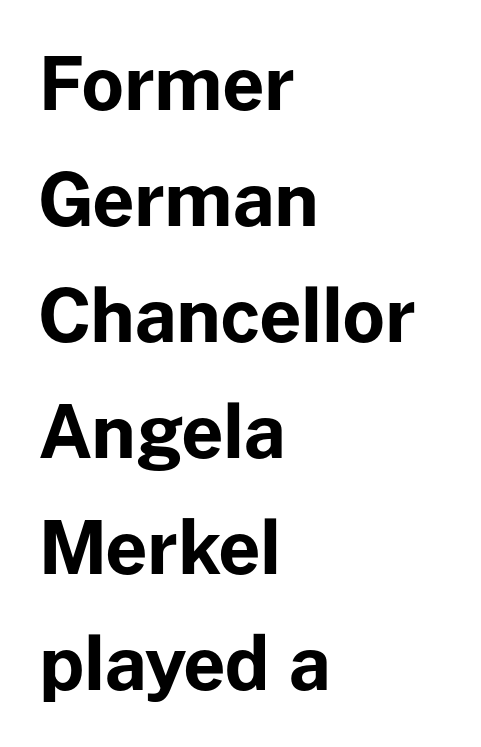
Q: Is the text bold? A: Yes.
Q: Is the text italic (slanted)? A: No, it is upright.
Q: Is the typeface a serif or a sans-serif typeface? A: Sans-serif.
Q: Is the text underlined? A: No.
Q: How is the paragraph aligned? A: Left-aligned.
Q: Is the spacing between letters normal or unusually wide? A: Normal.
Q: Is the spacing between lines tight, normal or loose? A: Normal.
Q: Width (condensed, normal, or wide)? A: Normal.
Q: Stroke contrast? A: Low.
Q: x-height? A: Medium.
Q: Monospaced? A: No.
